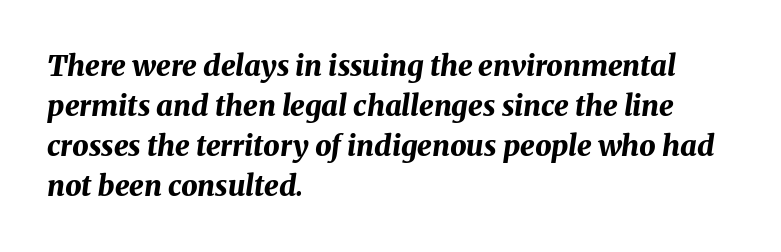
Q: Is the text bold? A: Yes.
Q: Is the text italic (slanted)? A: Yes, it leans right by about 8 degrees.
Q: Is the text underlined? A: No.
Q: How is the paragraph aligned? A: Left-aligned.
Q: Is the spacing between letters normal or unusually wide? A: Normal.
Q: Is the spacing between lines tight, normal or loose? A: Normal.
Q: Width (condensed, normal, or wide)? A: Normal.
Q: Stroke contrast? A: Medium.
Q: x-height? A: Medium.
Q: Monospaced? A: No.
